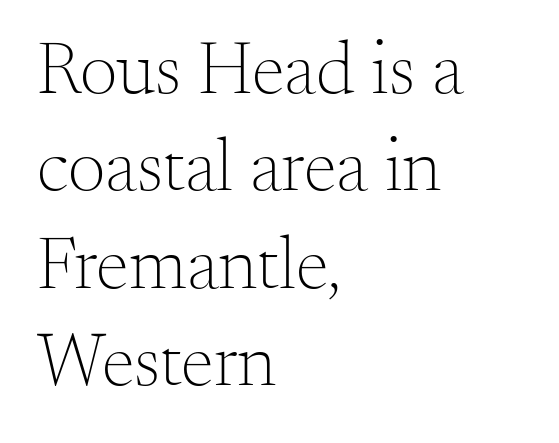
{"serif": "yes", "italic": "no", "bold": "no", "weight": "light", "width": "normal", "stroke_contrast": "medium", "x_height": "small", "monospaced": "no", "underline": "no", "align": "left", "line_spacing": "normal", "line_spacing_ratio": 1.3, "letter_spacing": "normal", "letter_spacing_em": 0.0, "glyph_px": 75}
